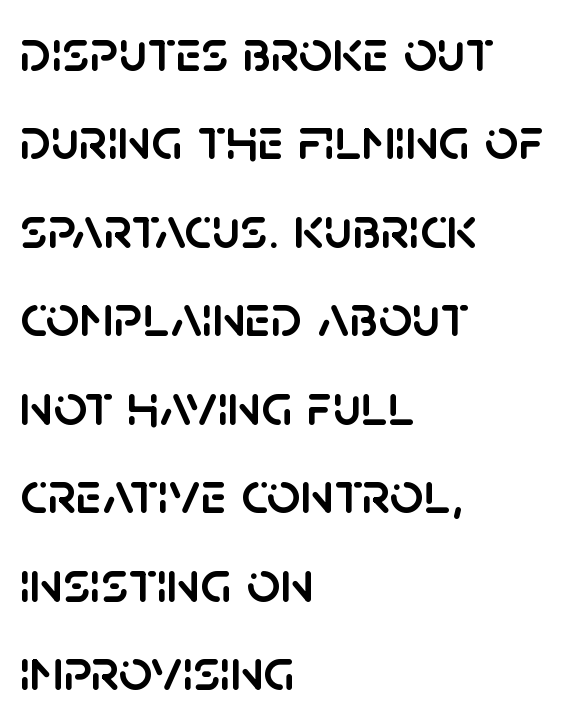
The image shows 59 px sans-serif type, upright; set left-aligned, normal line spacing (1.5x), normal letter spacing, not underlined; low stroke contrast and a large x-height.
